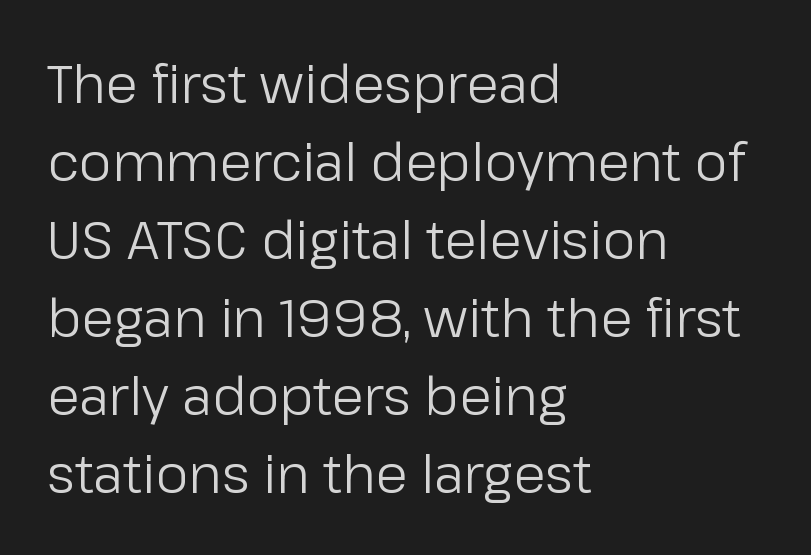
{"serif": "no", "italic": "no", "bold": "no", "weight": "regular", "width": "normal", "stroke_contrast": "low", "x_height": "medium", "monospaced": "no", "underline": "no", "align": "left", "line_spacing": "normal", "line_spacing_ratio": 1.5, "letter_spacing": "normal", "letter_spacing_em": 0.0, "glyph_px": 52}
